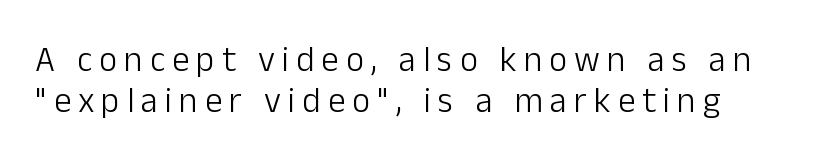
The characters are drawn with everyday or finer stroke widths. This rendering widens character spacing well past its baseline value. A bare baseline throughout the passage. This is the regular roman posture of the typeface. Each letter keeps its own natural width here, so spacing adapts to shape.
